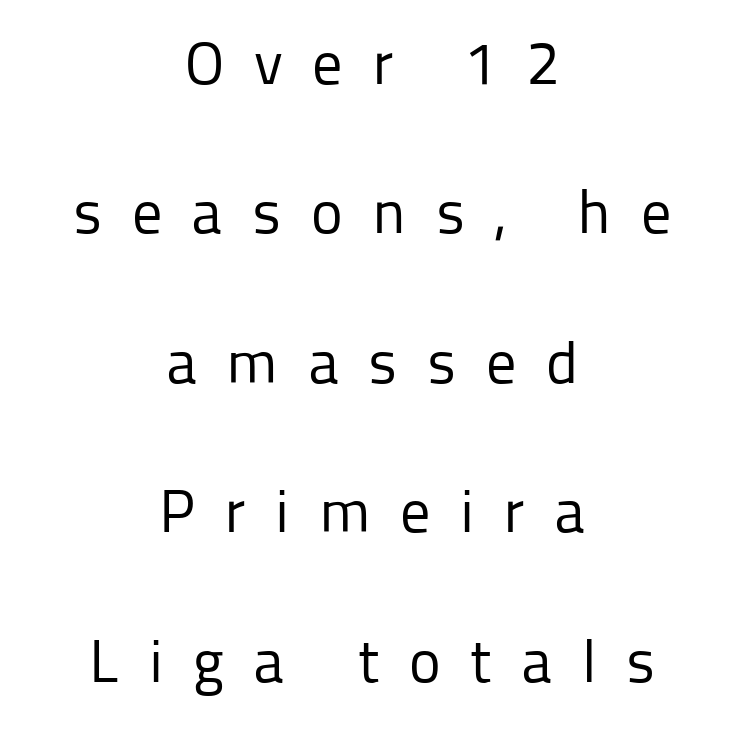
Q: Is the text bold? A: No.
Q: Is the text italic (slanted)? A: No, it is upright.
Q: Is the typeface a serif or a sans-serif typeface? A: Sans-serif.
Q: Is the text underlined? A: No.
Q: How is the paragraph aligned? A: Centered.
Q: Is the spacing between letters normal or unusually wide? A: Unusually wide.
Q: Is the spacing between lines tight, normal or loose? A: Loose.
Q: Width (condensed, normal, or wide)? A: Normal.
Q: Stroke contrast? A: Low.
Q: x-height? A: Medium.
Q: Monospaced? A: No.
